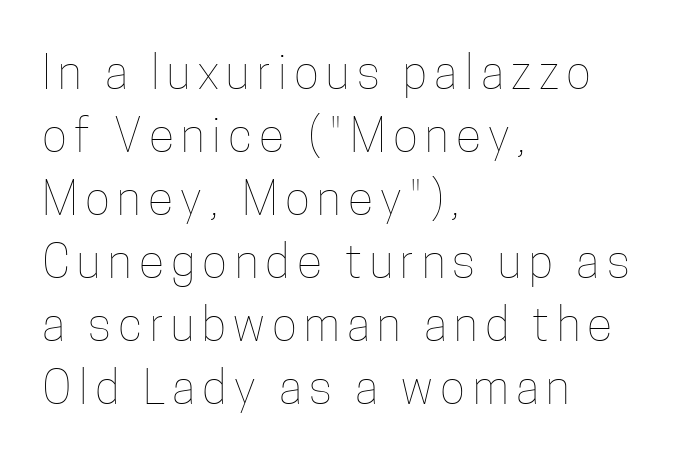
Q: Is the text bold? A: No.
Q: Is the text italic (slanted)? A: No, it is upright.
Q: Is the text underlined? A: No.
Q: How is the paragraph aligned? A: Left-aligned.
Q: Is the spacing between lines tight, normal or loose? A: Normal.
Q: Width (condensed, normal, or wide)? A: Condensed.
Q: Stroke contrast? A: Low.
Q: x-height? A: Medium.
Q: Monospaced? A: No.
